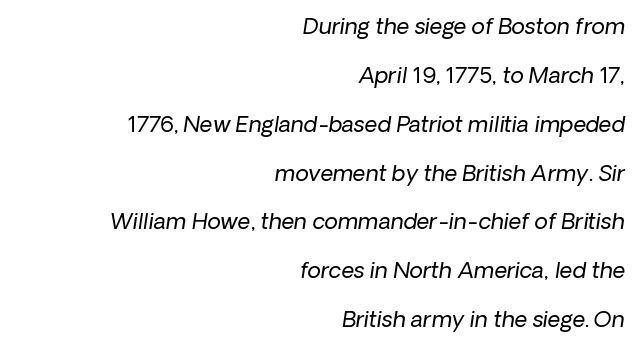
Q: Is the text bold? A: No.
Q: Is the text underlined? A: No.
Q: How is the paragraph aligned? A: Right-aligned.
Q: Is the spacing between letters normal or unusually wide? A: Normal.
Q: Is the spacing between lines tight, normal or loose? A: Loose.
